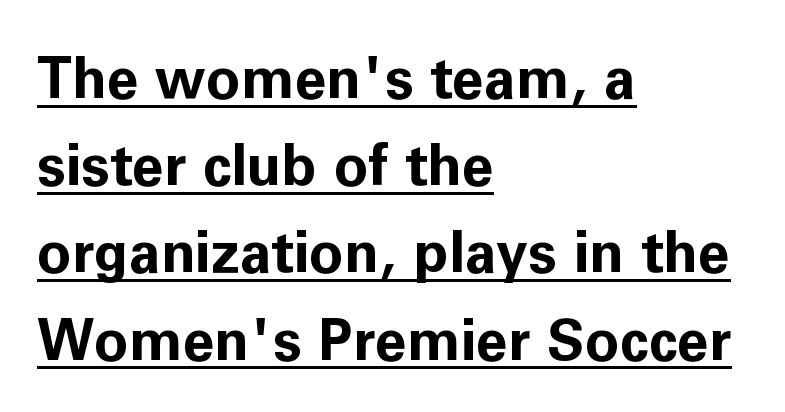
The image shows 57 px bold sans-serif type, upright; set left-aligned, normal line spacing (1.53x), normal letter spacing, underlined; low stroke contrast and a medium x-height.
